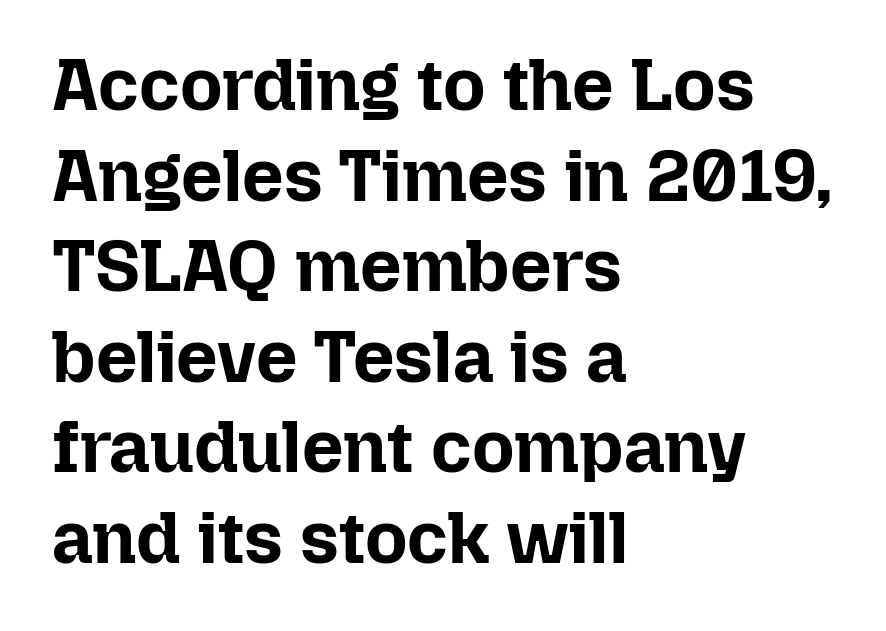
Letters rest on an invisible, unmarked baseline. Each letter keeps its own natural width here, so spacing adapts to shape. Reading down the block, your eye returns to a fixed left position each line. Is the letter spacing exaggerated? No — it looks like the ordinary default. Heavy-handed strokes throughout: this text is bold.
